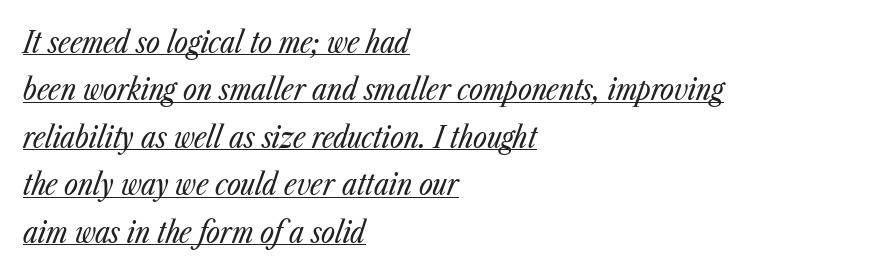
{"italic": "yes", "lean": "right", "slant_degrees": 23, "bold": "no", "weight": "regular", "width": "condensed", "stroke_contrast": "low", "x_height": "medium", "monospaced": "no", "underline": "yes", "align": "left", "line_spacing": "normal", "line_spacing_ratio": 1.58, "letter_spacing": "normal", "letter_spacing_em": 0.0, "glyph_px": 30}
